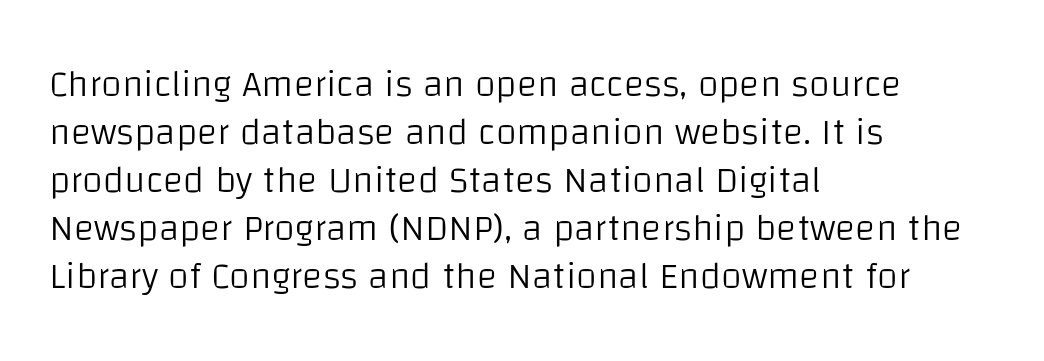
{"serif": "no", "italic": "no", "bold": "no", "weight": "light", "width": "normal", "stroke_contrast": "low", "x_height": "large", "monospaced": "no", "underline": "no", "align": "left", "line_spacing": "normal", "line_spacing_ratio": 1.26, "letter_spacing": "normal", "letter_spacing_em": 0.0, "glyph_px": 38}
